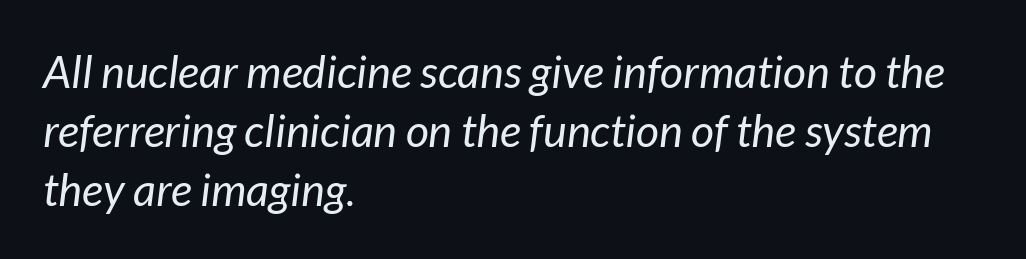
The weight would be labelled regular, book, light, or lighter still. Descenders hang freely into open space. Looks like regular typesetting: each glyph gets only the width it needs. In CSS terms this would be text-align: left. A typesetter would mark this as italic.
